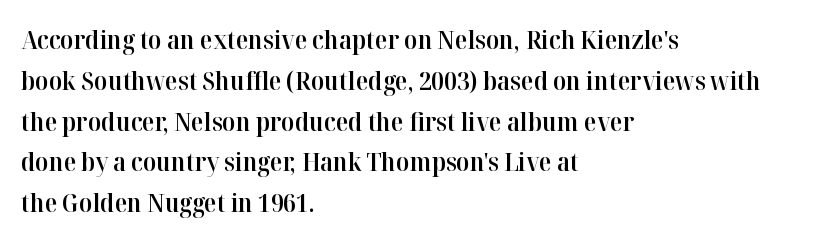
Caption: semibold face, moderately heavy strokes. Students, observe: this is what conventionally led text looks like. Quick note: not italic, upright. A bare baseline throughout the passage.
